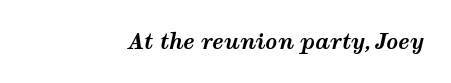
No extra tracking has been applied to these lines. This sample uses an oblique cut, with every glyph tilted off the vertical. The passage is arranged like a letterhead date or caption credit — flush right. Plain, unruled lines of type.
